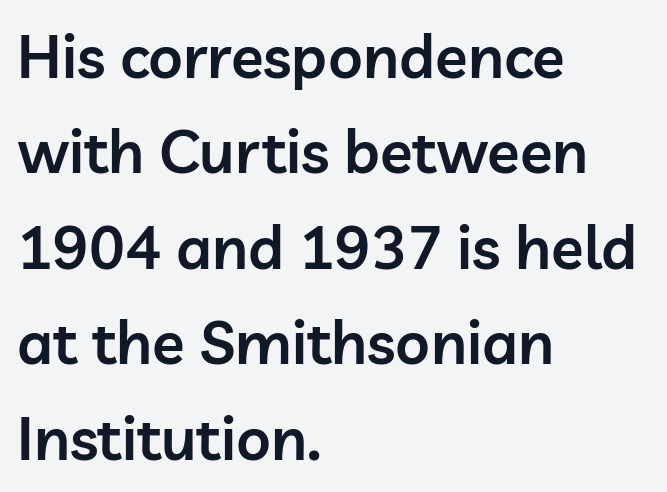
Q: Is the text bold? A: Semi-bold.
Q: Is the text italic (slanted)? A: No, it is upright.
Q: Is the typeface a serif or a sans-serif typeface? A: Sans-serif.
Q: Is the text underlined? A: No.
Q: How is the paragraph aligned? A: Left-aligned.
Q: Is the spacing between letters normal or unusually wide? A: Normal.
Q: Is the spacing between lines tight, normal or loose? A: Normal.
Q: Width (condensed, normal, or wide)? A: Normal.
Q: Stroke contrast? A: Low.
Q: x-height? A: Medium.
Q: Monospaced? A: No.
